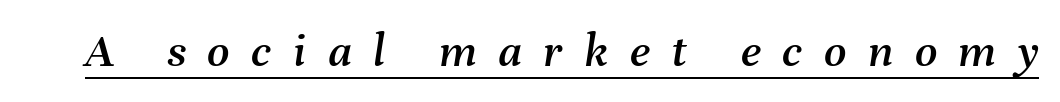
The image shows 49 px text type, italic (leaning right); set unusually wide letter spacing (+0.44 em), underlined; medium stroke contrast and a medium x-height.
